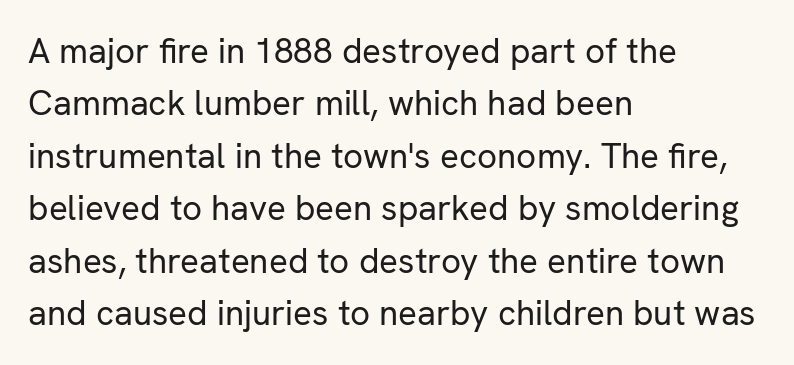
The image shows 35 px regular-weight sans-serif type, upright; set left-aligned, normal line spacing (1.5x), normal letter spacing, not underlined; low stroke contrast and a medium x-height.
